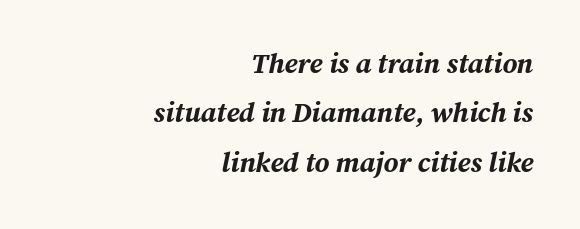
{"italic": "yes", "lean": "right", "slant_degrees": 12, "bold": "yes", "weight": "bold", "width": "normal", "stroke_contrast": "medium", "x_height": "medium", "monospaced": "no", "underline": "no", "align": "right", "line_spacing_ratio": 1.76, "letter_spacing": "normal", "letter_spacing_em": 0.0, "glyph_px": 28}
